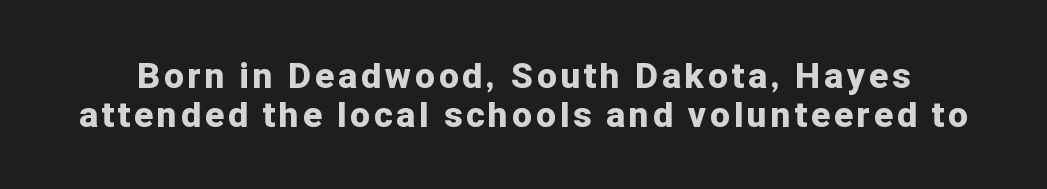
The image shows 35 px bold sans-serif type, upright; set tight line spacing (1.11x), not underlined; low stroke contrast and a medium x-height.
